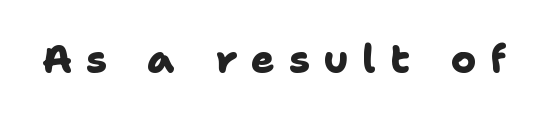
Here the designer chose a conventional face with non-uniform glyph widths. Stroke thickness is high; the sample reads as a true bold. Note: no serifs on the glyphs. This rendering widens character spacing well past its baseline value. Clear beneath every line of the passage.
